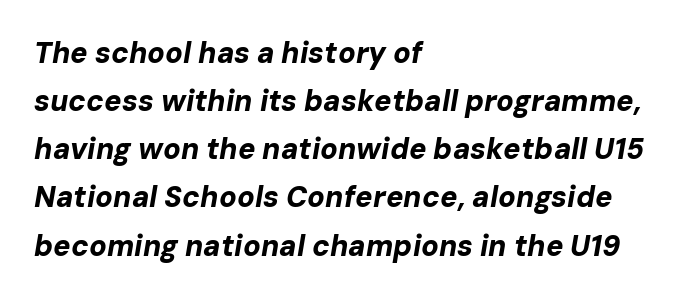
{"italic": "yes", "lean": "right", "slant_degrees": 10, "bold": "yes", "weight": "bold", "width": "normal", "stroke_contrast": "low", "x_height": "medium", "monospaced": "no", "underline": "no", "align": "left", "line_spacing": "normal", "line_spacing_ratio": 1.66, "letter_spacing": "normal", "letter_spacing_em": 0.0, "glyph_px": 29}
